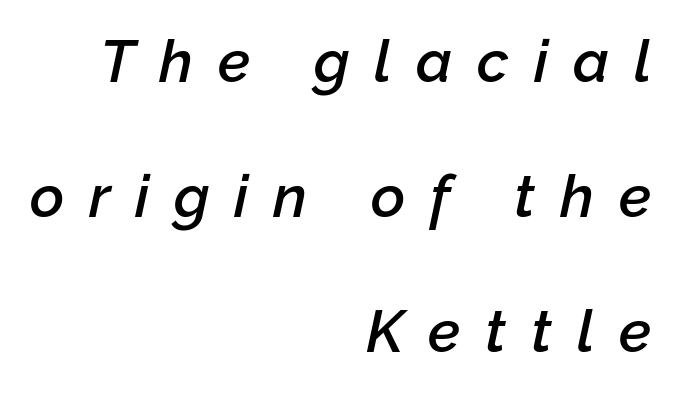
Q: Is the text bold? A: Semi-bold.
Q: Is the text italic (slanted)? A: Yes, it leans right by about 12 degrees.
Q: Is the text underlined? A: No.
Q: How is the paragraph aligned? A: Right-aligned.
Q: Is the spacing between letters normal or unusually wide? A: Unusually wide.
Q: Is the spacing between lines tight, normal or loose? A: Loose.
Q: Width (condensed, normal, or wide)? A: Normal.
Q: Stroke contrast? A: Low.
Q: x-height? A: Medium.
Q: Monospaced? A: No.
